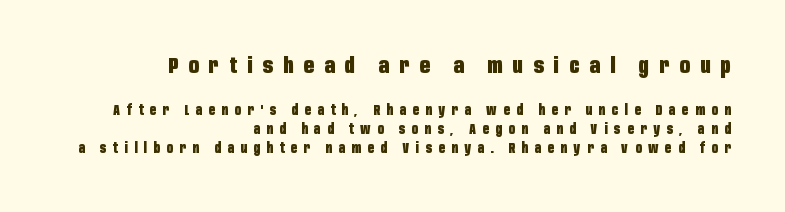
{"italic": "no", "bold": "yes", "underline": "no", "align": "right", "line_spacing": "normal", "line_spacing_ratio": 1.36, "letter_spacing": "wide", "letter_spacing_em": 0.47, "larger_block": "first", "size_ratio": 1.57, "glyph_px": 22}
